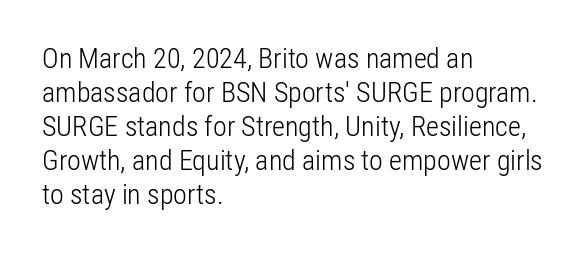
Q: Is the text bold? A: No.
Q: Is the text italic (slanted)? A: No, it is upright.
Q: Is the typeface a serif or a sans-serif typeface? A: Sans-serif.
Q: Is the text underlined? A: No.
Q: How is the paragraph aligned? A: Left-aligned.
Q: Is the spacing between letters normal or unusually wide? A: Normal.
Q: Width (condensed, normal, or wide)? A: Condensed.
Q: Stroke contrast? A: Low.
Q: x-height? A: Medium.
Q: Monospaced? A: No.
